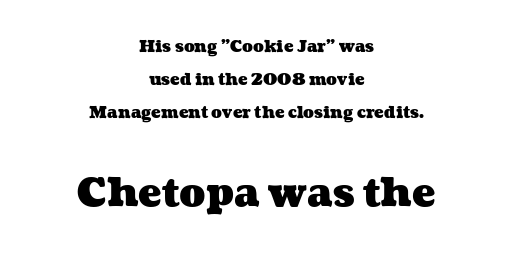
{"bold": "yes", "weight": "heavy", "width": "wide", "stroke_contrast": "medium", "x_height": "medium", "monospaced": "no", "underline": "no", "align": "center", "line_spacing": "loose", "line_spacing_ratio": 2.07, "letter_spacing": "normal", "letter_spacing_em": 0.0, "larger_block": "second", "size_ratio": 2.44, "glyph_px": 39}
